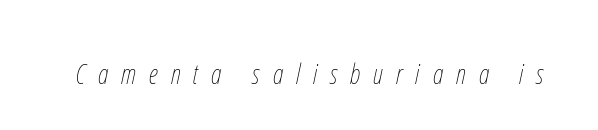
Q: Is the text bold? A: No.
Q: Is the text italic (slanted)? A: Yes, it leans right by about 12 degrees.
Q: Is the text underlined? A: No.
Q: Is the spacing between letters normal or unusually wide? A: Unusually wide.
Q: Width (condensed, normal, or wide)? A: Condensed.
Q: Stroke contrast? A: Low.
Q: x-height? A: Medium.
Q: Monospaced? A: No.
